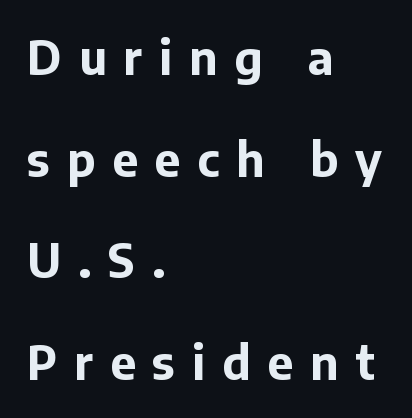
Q: Is the text bold? A: Yes.
Q: Is the text italic (slanted)? A: No, it is upright.
Q: Is the typeface a serif or a sans-serif typeface? A: Sans-serif.
Q: Is the text underlined? A: No.
Q: How is the paragraph aligned? A: Left-aligned.
Q: Is the spacing between letters normal or unusually wide? A: Unusually wide.
Q: Is the spacing between lines tight, normal or loose? A: Loose.
Q: Width (condensed, normal, or wide)? A: Normal.
Q: Stroke contrast? A: Low.
Q: x-height? A: Medium.
Q: Monospaced? A: No.
